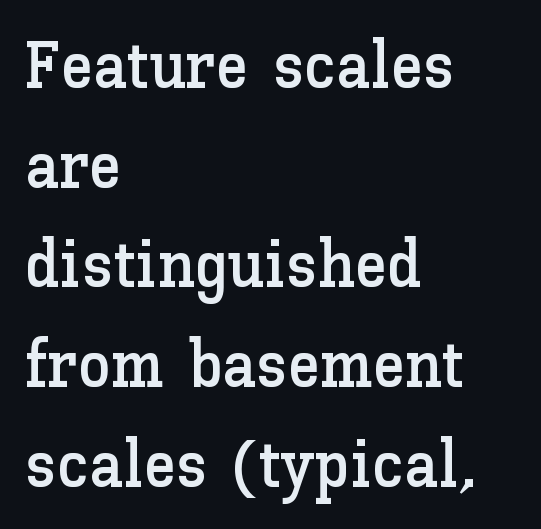
Q: Is the text italic (slanted)? A: No, it is upright.
Q: Is the text underlined? A: No.
Q: How is the paragraph aligned? A: Left-aligned.
Q: Is the spacing between letters normal or unusually wide? A: Normal.
Q: Is the spacing between lines tight, normal or loose? A: Normal.
Q: Width (condensed, normal, or wide)? A: Normal.
Q: Stroke contrast? A: Low.
Q: x-height? A: Medium.
Q: Monospaced? A: No.
